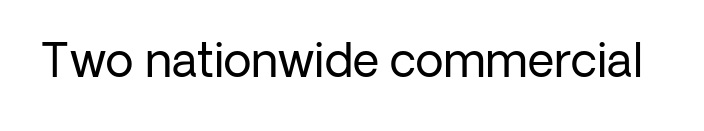
Q: Is the text bold? A: No.
Q: Is the text italic (slanted)? A: No, it is upright.
Q: Is the typeface a serif or a sans-serif typeface? A: Sans-serif.
Q: Is the text underlined? A: No.
Q: Is the spacing between letters normal or unusually wide? A: Normal.
Q: Width (condensed, normal, or wide)? A: Normal.
Q: Stroke contrast? A: Low.
Q: x-height? A: Medium.
Q: Monospaced? A: No.
